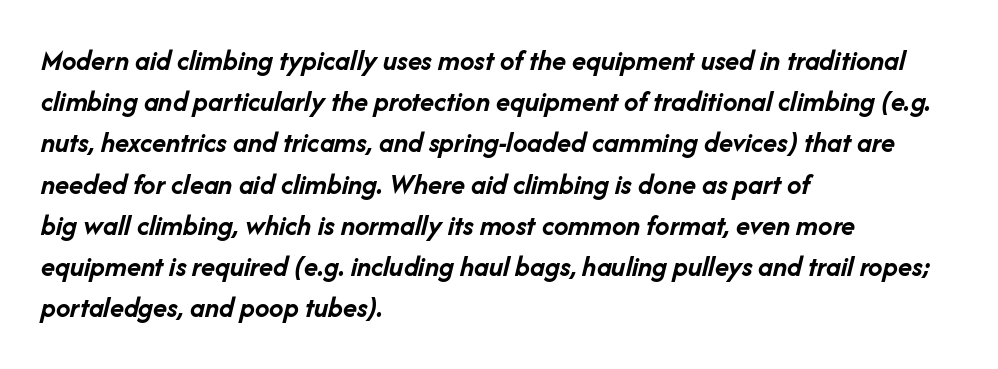
{"italic": "yes", "lean": "right", "slant_degrees": 14, "bold": "yes", "weight": "semibold", "width": "normal", "stroke_contrast": "low", "x_height": "medium", "monospaced": "no", "underline": "no", "align": "left", "line_spacing": "normal", "line_spacing_ratio": 1.42, "letter_spacing": "normal", "letter_spacing_em": 0.0, "glyph_px": 29}
